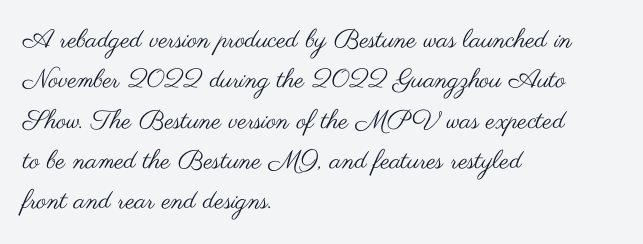
Q: Is the text bold? A: No.
Q: Is the text italic (slanted)? A: Yes.
Q: Is the text underlined? A: No.
Q: How is the paragraph aligned? A: Left-aligned.
Q: Is the spacing between letters normal or unusually wide? A: Normal.
Q: Is the spacing between lines tight, normal or loose? A: Normal.
